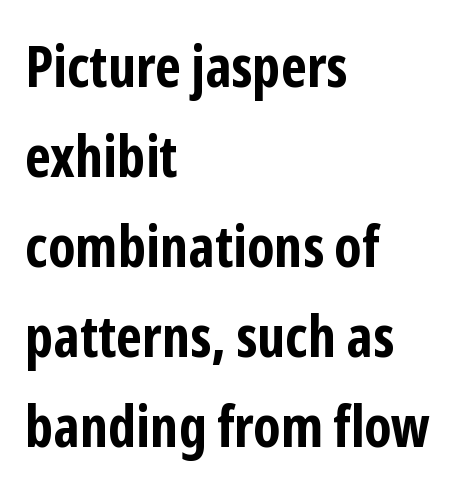
{"serif": "no", "italic": "no", "bold": "yes", "weight": "bold", "width": "condensed", "stroke_contrast": "low", "x_height": "medium", "monospaced": "no", "underline": "no", "align": "left", "line_spacing": "normal", "line_spacing_ratio": 1.55, "letter_spacing": "normal", "letter_spacing_em": 0.0, "glyph_px": 58}
